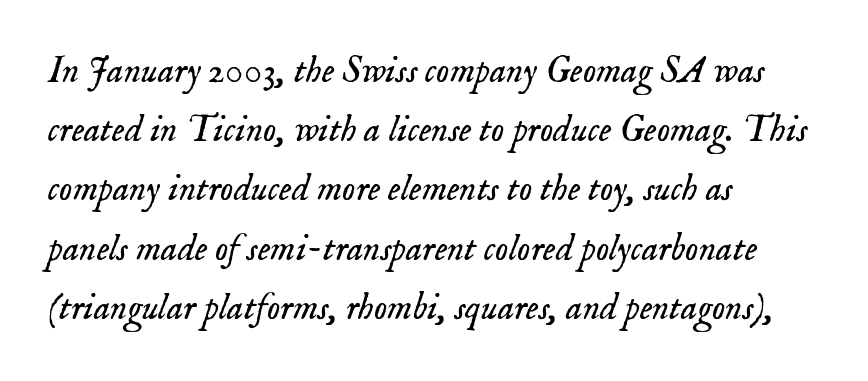
The image shows 37 px light serif type, italic (leaning right); set left-aligned, normal line spacing (1.6x), normal letter spacing, not underlined; low stroke contrast and a small x-height.
